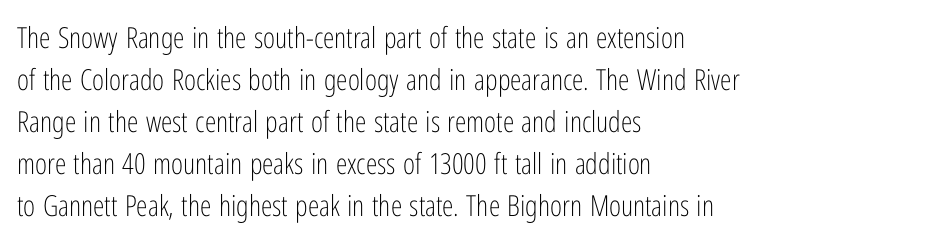
{"serif": "no", "italic": "no", "bold": "no", "weight": "light", "width": "condensed", "stroke_contrast": "low", "x_height": "medium", "monospaced": "no", "underline": "no", "align": "left", "line_spacing": "normal", "line_spacing_ratio": 1.45, "letter_spacing": "normal", "letter_spacing_em": 0.0, "glyph_px": 29}
